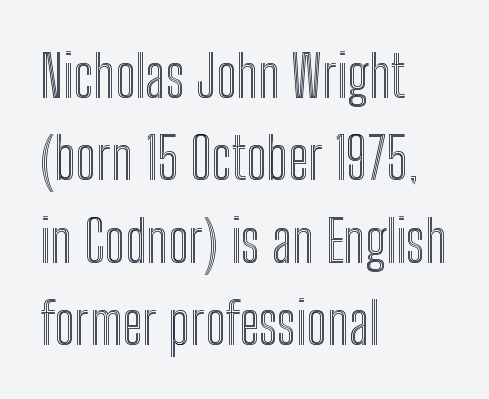
The image shows 58 px condensed type, upright; set left-aligned, normal line spacing (1.42x), normal letter spacing, not underlined; a medium x-height.
